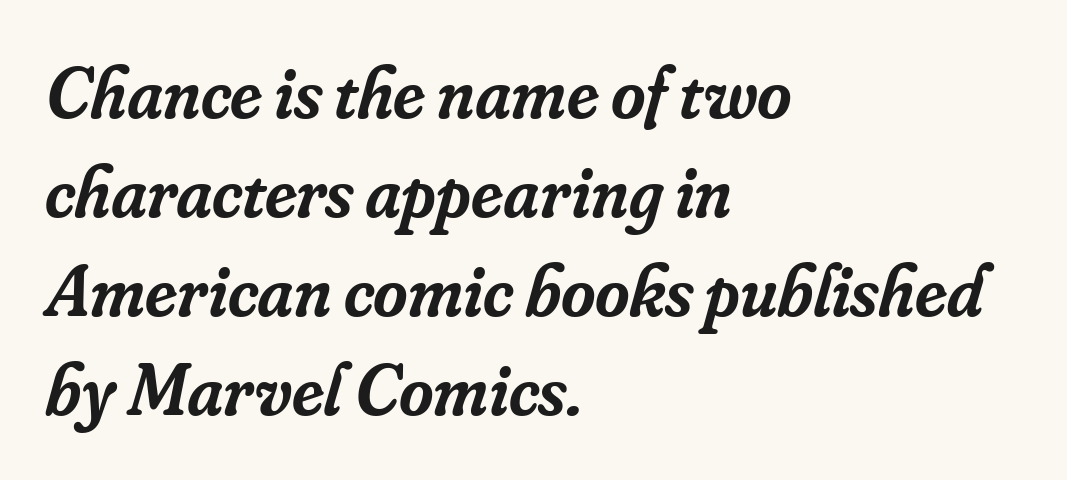
One glance says typical: line gaps are just what's usual. The setting favours the left margin, as ordinary paragraphs usually do. Is the type bold? Partly — it's a semibold, heavier than regular but not fully bold. This sample uses a serif face. Lines of text with bare space underneath.
